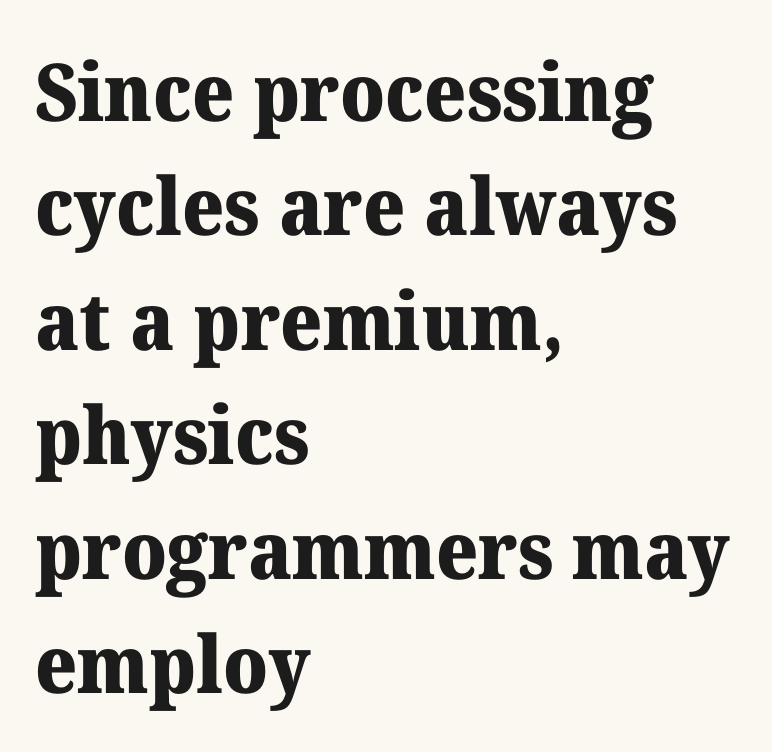
Is there much room between lines? A standard amount, neither cramped nor airy. Inter-character spacing is left at the font's built-in metrics. Strokes here are thick enough to call this a true bold. A serif font was chosen for this passage. Looks like regular typesetting: each glyph gets only the width it needs.
